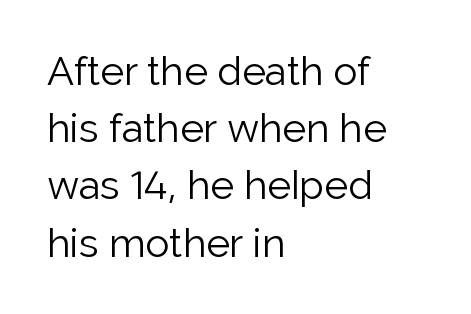
The image shows 40 px light sans-serif type, upright; set left-aligned, normal line spacing (1.43x), normal letter spacing, not underlined; low stroke contrast and a medium x-height.
